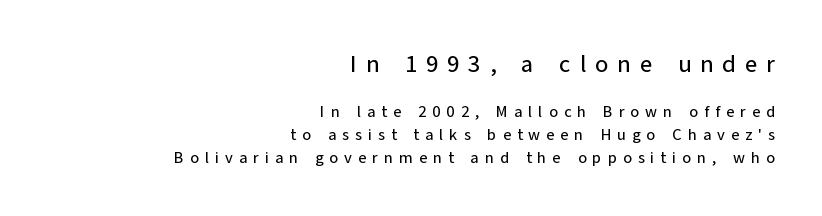
If you squint, the top block still reads clearly — it's the larger of the two. A bare baseline throughout the passage. Line endings align vertically; line beginnings do not. The rows are spaced the way most documents space them. Between one letter and the next there's a generous, obvious gap. Rendered with straight, roman letterforms.
